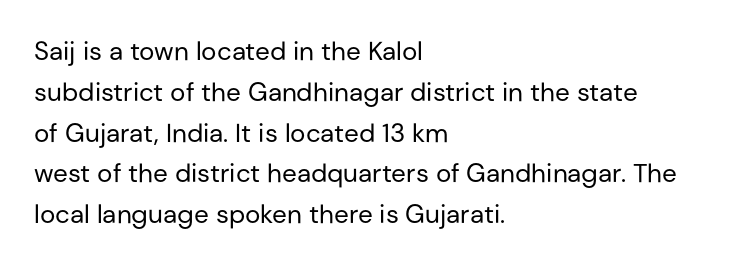
{"italic": "no", "bold": "no", "underline": "no", "align": "left", "line_spacing": "normal", "line_spacing_ratio": 1.57, "letter_spacing": "normal", "letter_spacing_em": 0.0, "glyph_px": 26}
